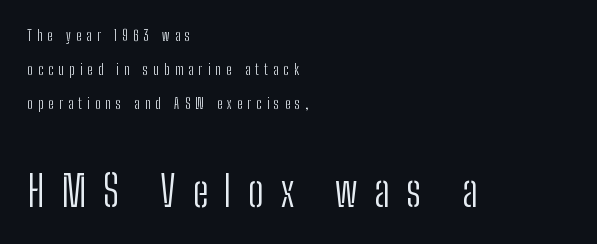
Q: Is the text bold? A: No.
Q: Is the text italic (slanted)? A: No, it is upright.
Q: Is the typeface a serif or a sans-serif typeface? A: Sans-serif.
Q: Is the text underlined? A: No.
Q: How is the paragraph aligned? A: Left-aligned.
Q: Is the spacing between letters normal or unusually wide? A: Unusually wide.
Q: Is the spacing between lines tight, normal or loose? A: Loose.
Q: Which block of text is set in a larger size, the first (top) or the second (bottom)? A: The second (bottom) one.
Q: Width (condensed, normal, or wide)? A: Condensed.
Q: Stroke contrast? A: Low.
Q: x-height? A: Medium.
Q: Monospaced? A: No.
